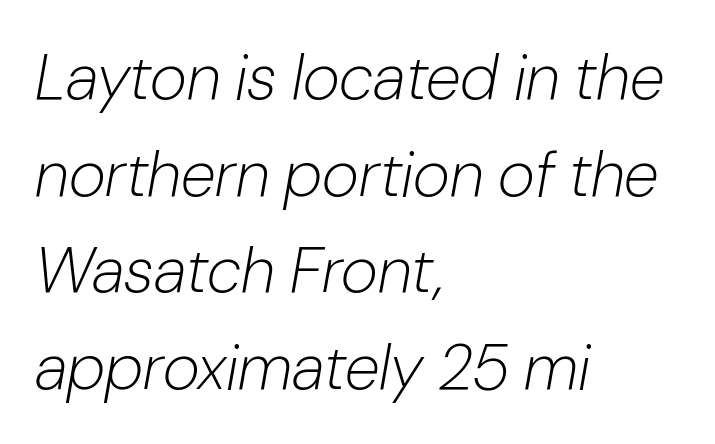
The image shows 64 px light type, italic (leaning right); set left-aligned, normal line spacing (1.51x), normal letter spacing, not underlined; low stroke contrast and a medium x-height.
